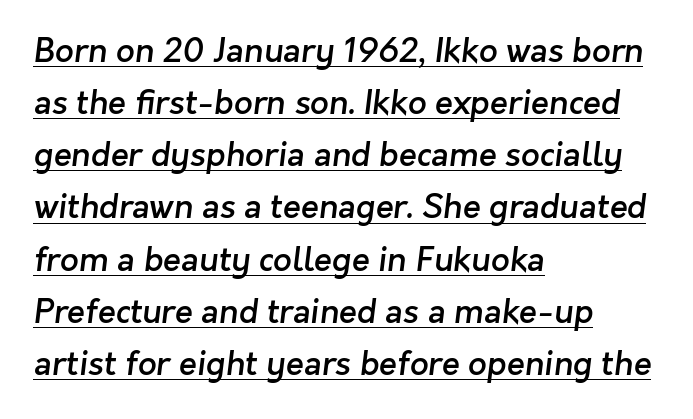
The image shows 33 px semibold sans-serif type; set left-aligned, normal line spacing (1.58x), normal letter spacing, underlined; low stroke contrast and a medium x-height.
